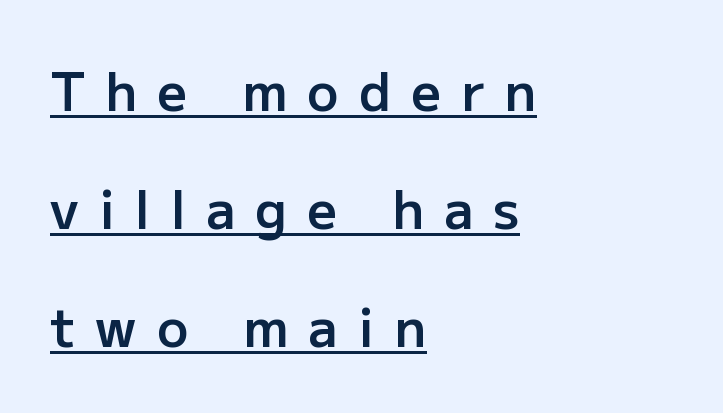
The image shows 52 px semibold sans-serif type, upright; set left-aligned, loose line spacing (2.27x), unusually wide letter spacing (+0.39 em), underlined; low stroke contrast and a medium x-height.
